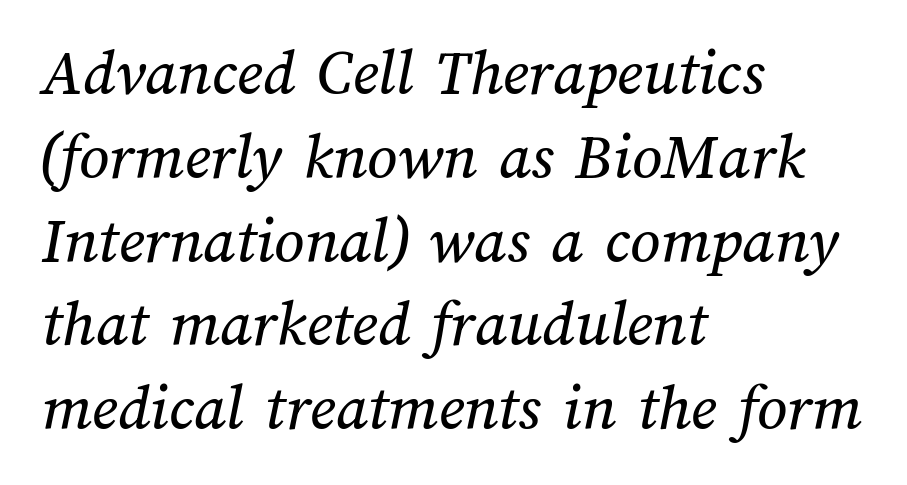
{"width": "normal", "stroke_contrast": "medium", "x_height": "medium", "monospaced": "no", "underline": "no", "align": "left", "line_spacing": "normal", "line_spacing_ratio": 1.27, "letter_spacing": "normal", "letter_spacing_em": 0.0, "glyph_px": 66}
